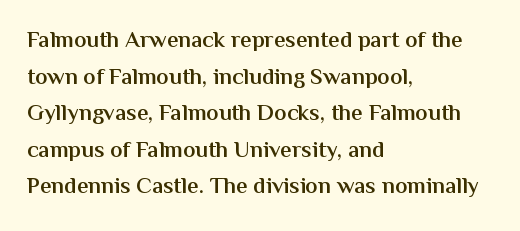
{"italic": "no", "bold": "semi", "underline": "no", "align": "left", "line_spacing": "normal", "line_spacing_ratio": 1.59, "letter_spacing": "normal", "letter_spacing_em": 0.0, "glyph_px": 23}
